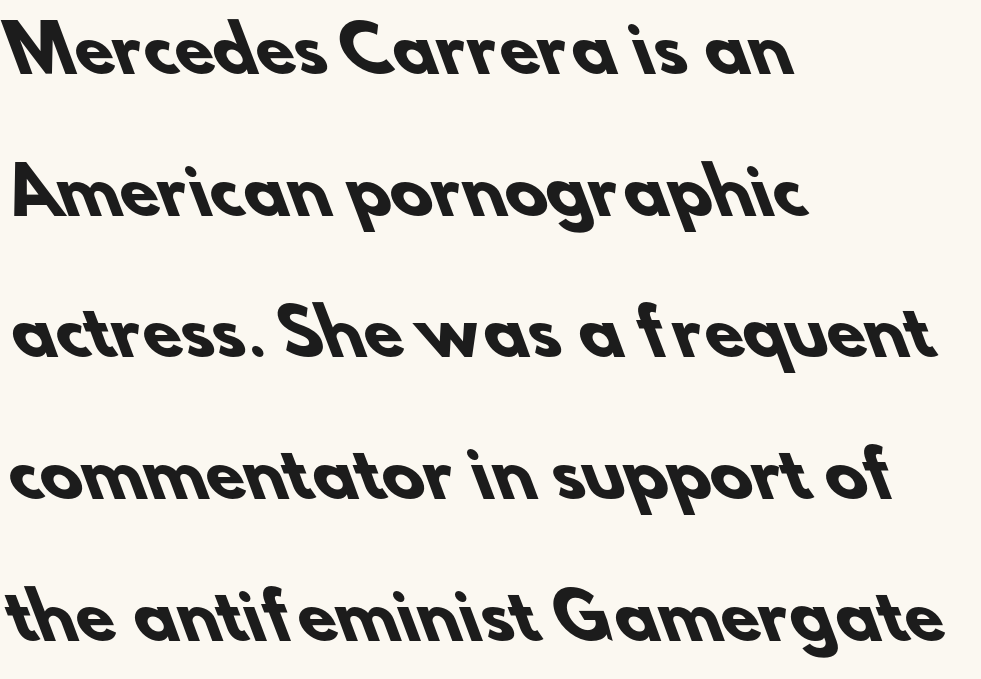
The image shows 63 px heavy sans-serif type; set left-aligned, loose line spacing (2.25x), normal letter spacing, not underlined; low stroke contrast and a small x-height.
